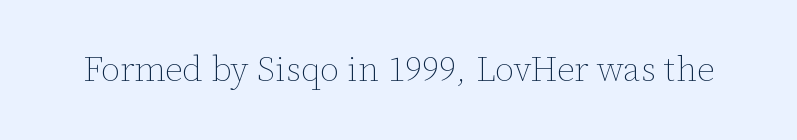
{"italic": "no", "bold": "no", "weight": "thin", "width": "normal", "stroke_contrast": "low", "x_height": "medium", "monospaced": "no", "underline": "no", "letter_spacing": "normal", "letter_spacing_em": 0.0, "glyph_px": 35}
